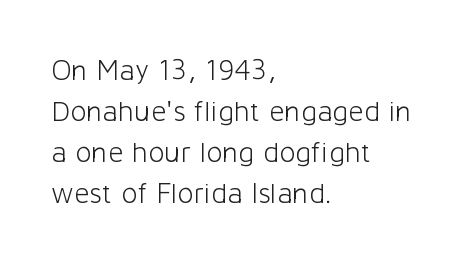
The rag falls on the right side of this text block. Words appear dense and cohesive because spacing is normal. The letters advance in unequal steps, a hallmark of proportional type. On a weight scale, this lands at 450 or below.
